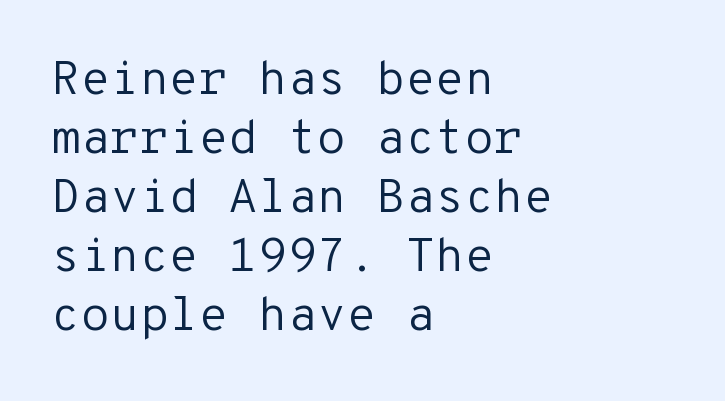
The image shows 48 px regular-weight sans-serif type, upright, monospaced; set left-aligned, line spacing 1.23x, normal letter spacing, not underlined; low stroke contrast and a medium x-height.
